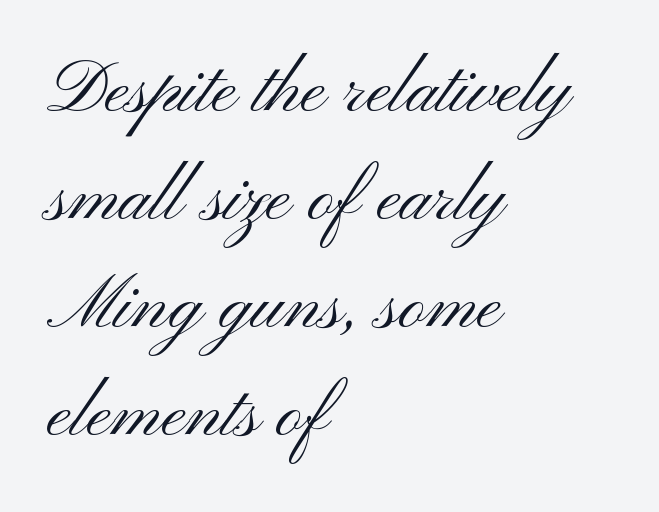
Q: Is the text bold? A: No.
Q: Is the text italic (slanted)? A: Yes.
Q: Is the typeface a serif or a sans-serif typeface? A: Sans-serif.
Q: Is the text underlined? A: No.
Q: How is the paragraph aligned? A: Left-aligned.
Q: Is the spacing between letters normal or unusually wide? A: Normal.
Q: Is the spacing between lines tight, normal or loose? A: Normal.
Q: Width (condensed, normal, or wide)? A: Wide.
Q: Stroke contrast? A: Medium.
Q: x-height? A: Small.
Q: Monospaced? A: No.
